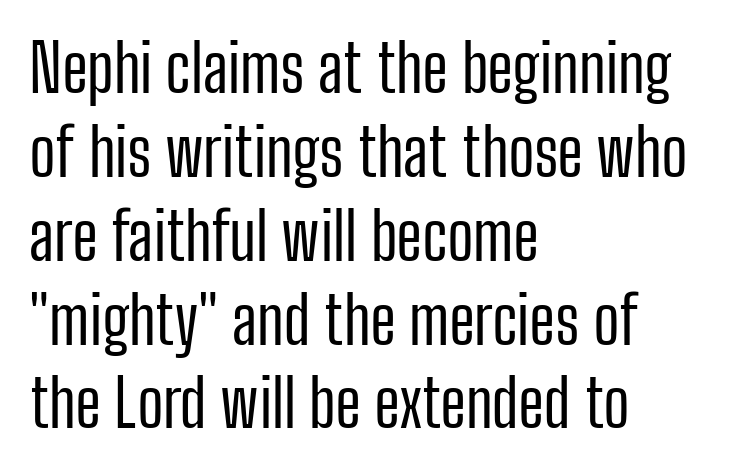
All the whitespace from short lines collects on the right. Nope, not italic — everything's standing straight. Just letters on the line, the space beneath them empty. These lines keep a tight, regular rhythm from letter to letter.
